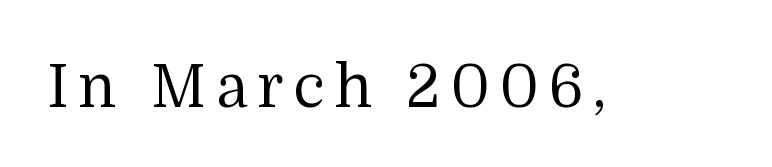
Rendered with straight, roman letterforms. A serif font was chosen for this passage. Glance below the letters and you will spot only blank space. Stroke mass is kept to a normal reading level or below. The face used here is proportionally spaced, like ordinary book or web type.
